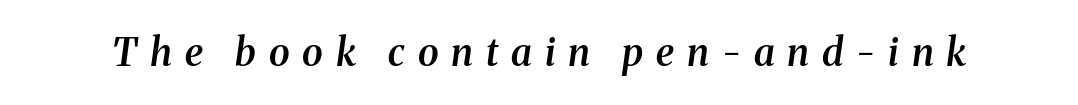
Q: Is the text bold? A: Semi-bold.
Q: Is the text italic (slanted)? A: Yes, it leans right by about 8 degrees.
Q: Is the typeface a serif or a sans-serif typeface? A: Serif.
Q: Is the text underlined? A: No.
Q: Is the spacing between letters normal or unusually wide? A: Unusually wide.
Q: Width (condensed, normal, or wide)? A: Normal.
Q: Stroke contrast? A: Medium.
Q: x-height? A: Medium.
Q: Monospaced? A: No.
